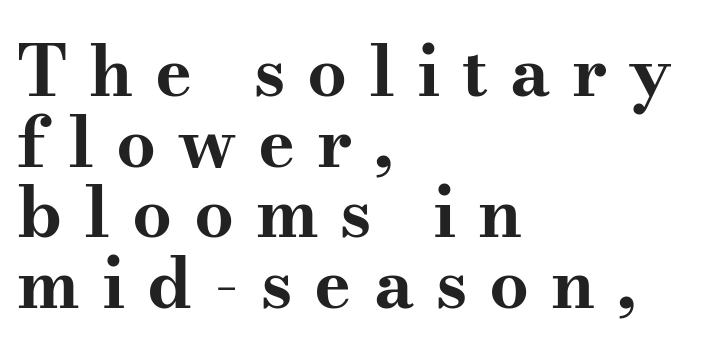
Quick note: interline space is minimal. In terms of posture, this sample is upright. Any mark beneath the type? The region is blank. Look at the bottom of the vertical strokes: they flare into serifs here. In terms of letterspacing, this is a distinctly airy, spread setting.
